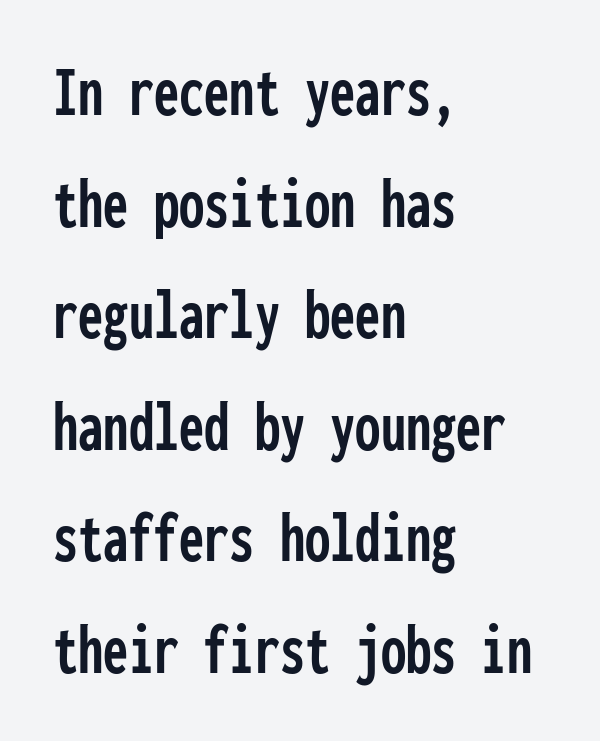
Each line starts at the same left margin while the right side varies. Is the letter spacing exaggerated? No — it looks like the ordinary default. The words here are not underlined. Line spacing here is normal.
